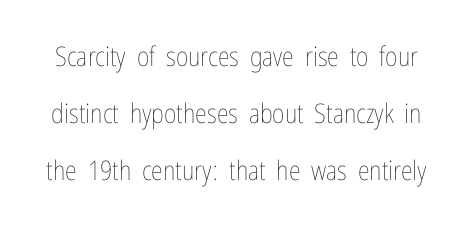
The image shows 27 px text type, upright; set loose line spacing (2.12x), normal letter spacing, not underlined.
